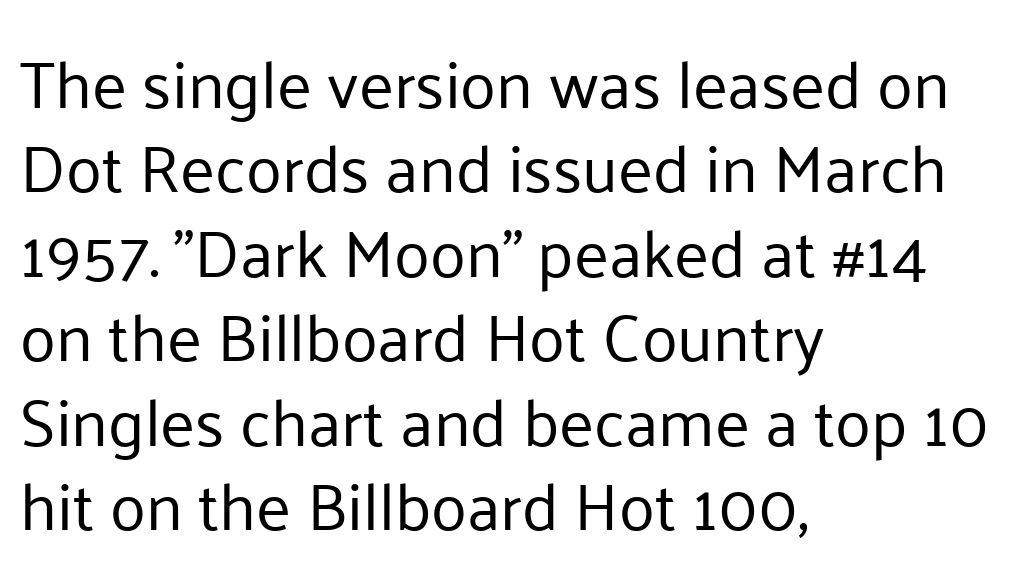
The rendering uses natural spacing where letterforms have individual widths. The letters carry no serifs — their stems end cleanly without finishing strokes. If you drew a line through each stem, it would be perfectly vertical. Just letters on the line, the space beneath them empty.
